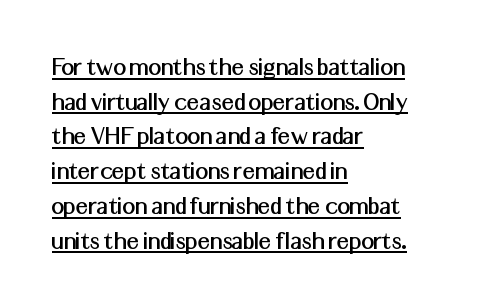
Q: Is the text italic (slanted)? A: No, it is upright.
Q: Is the typeface a serif or a sans-serif typeface? A: Sans-serif.
Q: Is the text underlined? A: Yes.
Q: How is the paragraph aligned? A: Left-aligned.
Q: Is the spacing between letters normal or unusually wide? A: Normal.
Q: Width (condensed, normal, or wide)? A: Normal.
Q: Stroke contrast? A: Medium.
Q: x-height? A: Medium.
Q: Monospaced? A: No.
